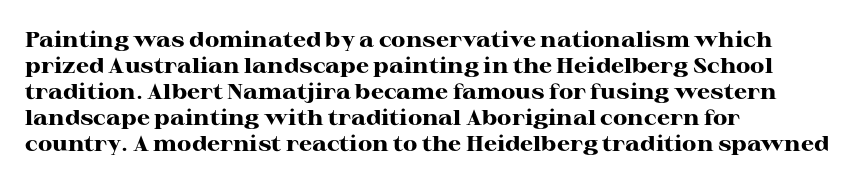
The image shows 21 px bold type, upright; set left-aligned, line spacing 1.24x, normal letter spacing, not underlined.
